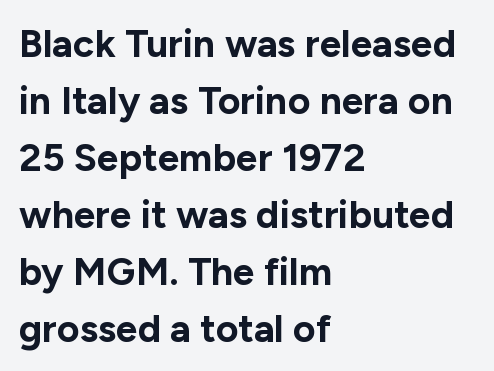
Q: Is the text bold? A: Yes.
Q: Is the text italic (slanted)? A: No, it is upright.
Q: Is the typeface a serif or a sans-serif typeface? A: Sans-serif.
Q: Is the text underlined? A: No.
Q: How is the paragraph aligned? A: Left-aligned.
Q: Is the spacing between letters normal or unusually wide? A: Normal.
Q: Is the spacing between lines tight, normal or loose? A: Normal.
Q: Width (condensed, normal, or wide)? A: Normal.
Q: Stroke contrast? A: Low.
Q: x-height? A: Medium.
Q: Monospaced? A: No.
